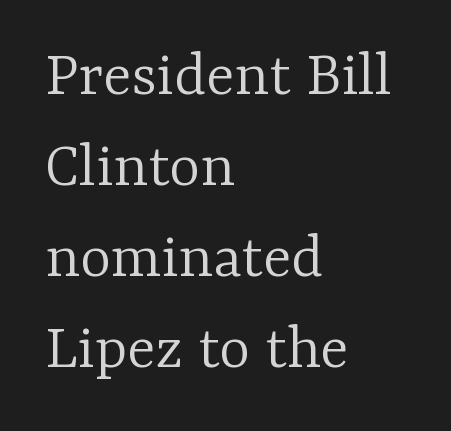
Q: Is the text bold? A: No.
Q: Is the text italic (slanted)? A: No, it is upright.
Q: Is the typeface a serif or a sans-serif typeface? A: Serif.
Q: Is the text underlined? A: No.
Q: How is the paragraph aligned? A: Left-aligned.
Q: Is the spacing between letters normal or unusually wide? A: Normal.
Q: Is the spacing between lines tight, normal or loose? A: Normal.
Q: Width (condensed, normal, or wide)? A: Normal.
Q: Stroke contrast? A: Low.
Q: x-height? A: Medium.
Q: Monospaced? A: No.
